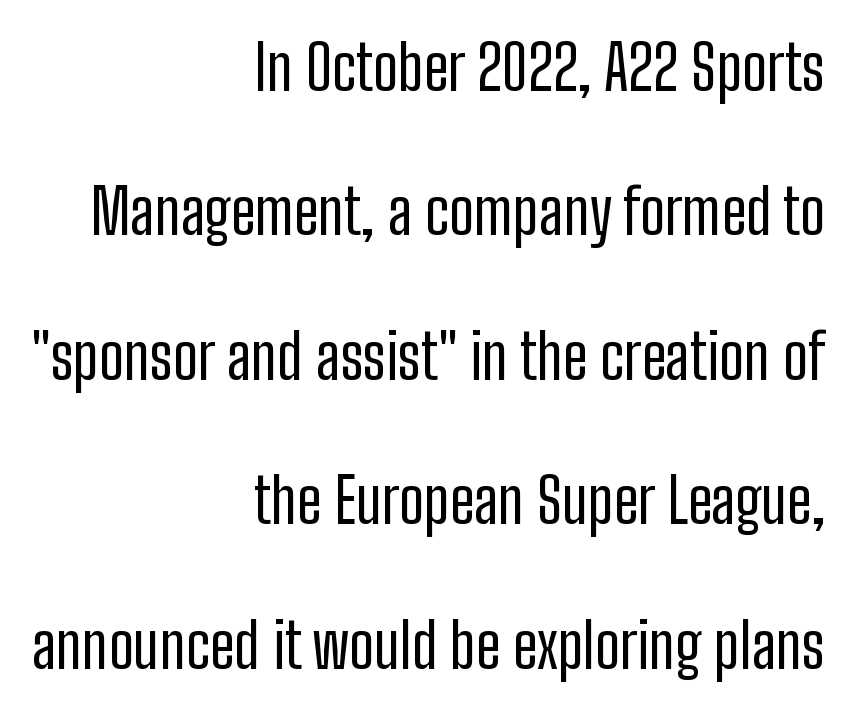
The image shows 62 px regular-weight, condensed sans-serif type, upright; set right-aligned, loose line spacing (2.33x), normal letter spacing, not underlined; low stroke contrast and a medium x-height.
